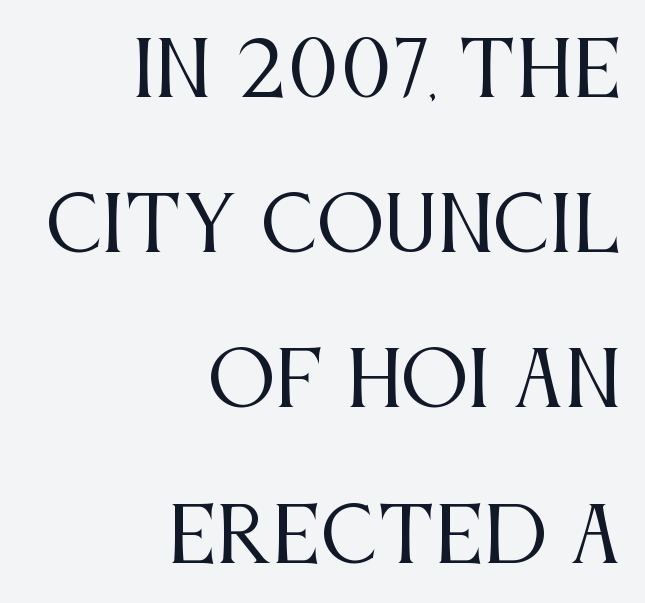
{"serif": "yes", "italic": "no", "bold": "no", "weight": "regular", "width": "condensed", "stroke_contrast": "medium", "x_height": "large", "monospaced": "no", "underline": "no", "align": "right", "line_spacing": "loose", "line_spacing_ratio": 2.07, "letter_spacing": "normal", "letter_spacing_em": 0.0, "glyph_px": 75}
